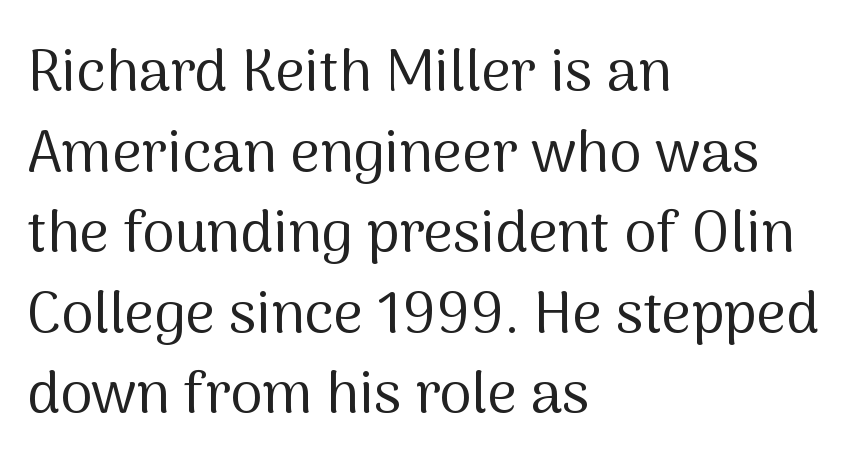
{"serif": "no", "italic": "no", "bold": "no", "weight": "regular", "width": "normal", "stroke_contrast": "medium", "x_height": "medium", "monospaced": "no", "underline": "no", "align": "left", "line_spacing": "normal", "line_spacing_ratio": 1.39, "letter_spacing": "normal", "letter_spacing_em": 0.0, "glyph_px": 58}
